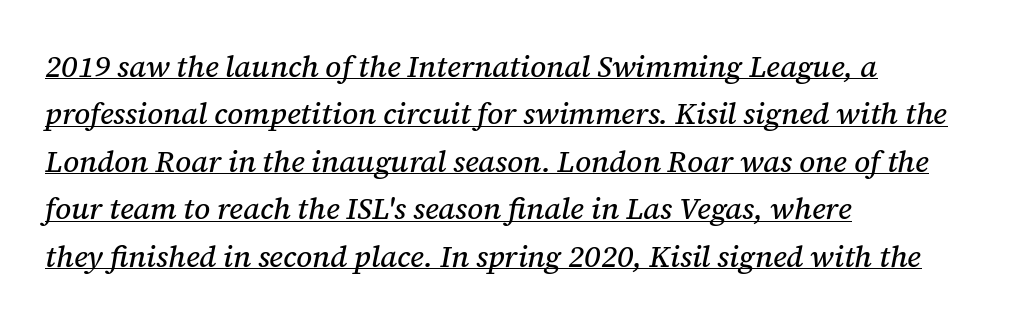
Q: Is the text italic (slanted)? A: Yes, it leans right by about 12 degrees.
Q: Is the typeface a serif or a sans-serif typeface? A: Serif.
Q: Is the text underlined? A: Yes.
Q: How is the paragraph aligned? A: Left-aligned.
Q: Is the spacing between letters normal or unusually wide? A: Normal.
Q: Is the spacing between lines tight, normal or loose? A: Normal.
Q: Width (condensed, normal, or wide)? A: Normal.
Q: Stroke contrast? A: Medium.
Q: x-height? A: Medium.
Q: Monospaced? A: No.
